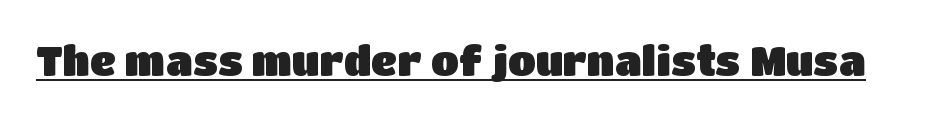
The image shows 41 px sans-serif type, upright; set normal letter spacing, underlined; low stroke contrast and a large x-height.
